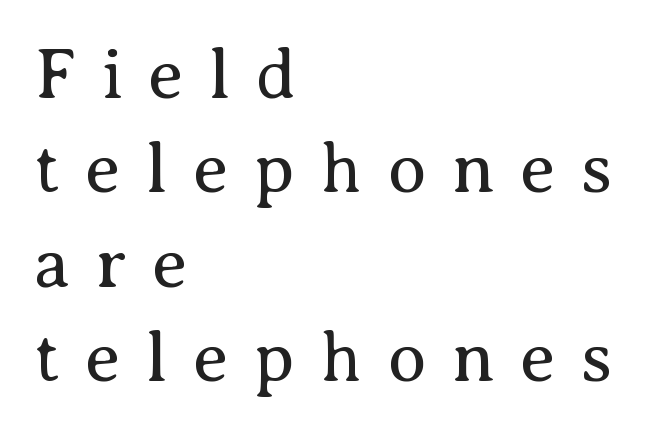
The image shows 71 px regular-weight serif type, upright; set left-aligned, normal line spacing (1.33x), unusually wide letter spacing (+0.36 em), not underlined; medium stroke contrast and a medium x-height.
